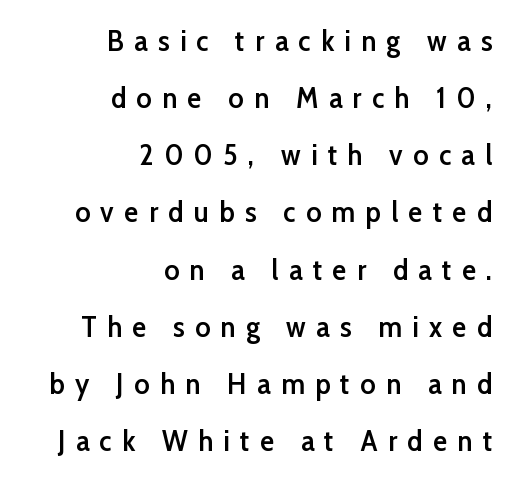
The image shows 29 px semibold sans-serif type, upright; set right-aligned, loose line spacing (1.97x), unusually wide letter spacing (+0.36 em), not underlined; low stroke contrast and a medium x-height.
